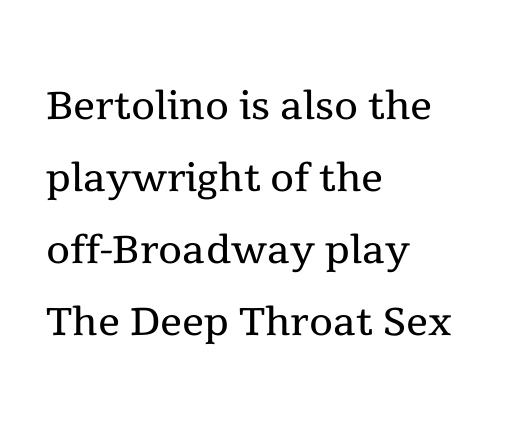
The font family rendered here belongs to the serif group. The gaps between neighbouring characters are ordinary and unremarkable. In terms of posture, this sample is upright. The string is rendered with underlining switched off. The lines sit at an ordinary, default distance from one another.
